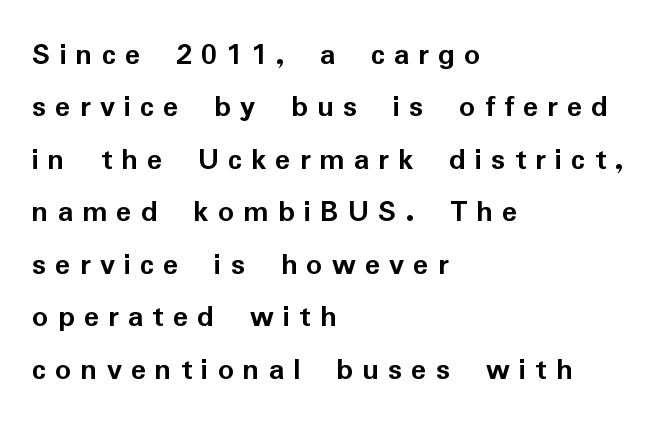
The image shows 32 px semibold sans-serif type, upright; set left-aligned, normal line spacing (1.64x), unusually wide letter spacing (+0.28 em), not underlined; low stroke contrast and a medium x-height.
